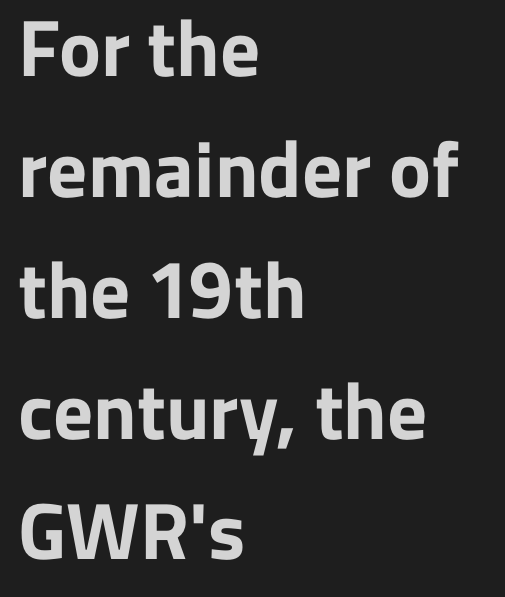
{"serif": "no", "italic": "no", "bold": "yes", "weight": "bold", "width": "normal", "stroke_contrast": "low", "x_height": "medium", "monospaced": "no", "underline": "no", "align": "left", "line_spacing": "normal", "line_spacing_ratio": 1.53, "letter_spacing": "normal", "letter_spacing_em": 0.0, "glyph_px": 79}
